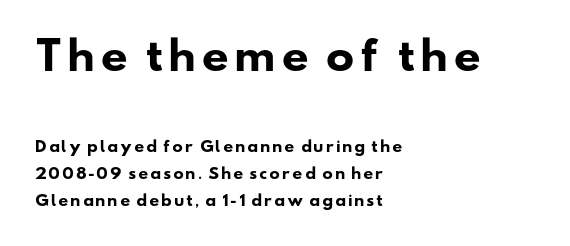
The image shows 38 px heavy, wide sans-serif type; set left-aligned, loose line spacing (1.93x), not underlined; the first (top) block is 2.71x larger; low stroke contrast and a small x-height.
